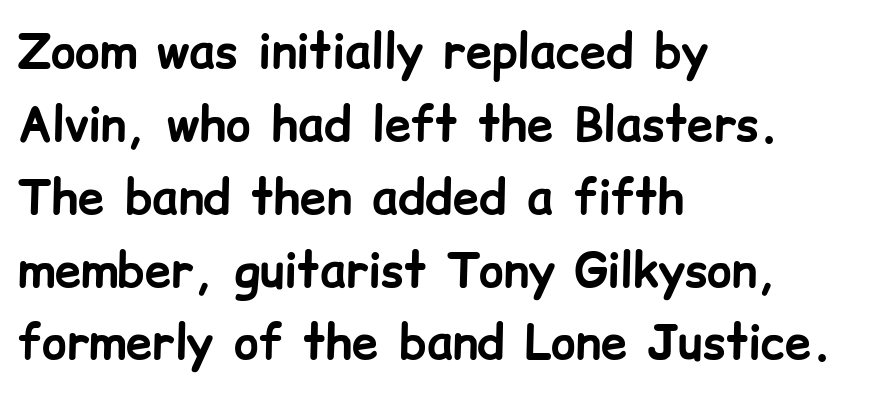
The image shows 47 px bold sans-serif type, upright; set left-aligned, normal line spacing (1.55x), normal letter spacing, not underlined; low stroke contrast and a medium x-height.
